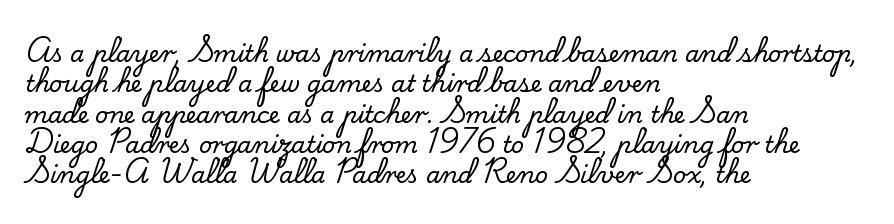
Q: Is the text italic (slanted)? A: Yes.
Q: Is the text underlined? A: No.
Q: How is the paragraph aligned? A: Left-aligned.
Q: Is the spacing between letters normal or unusually wide? A: Normal.
Q: Is the spacing between lines tight, normal or loose? A: Normal.
